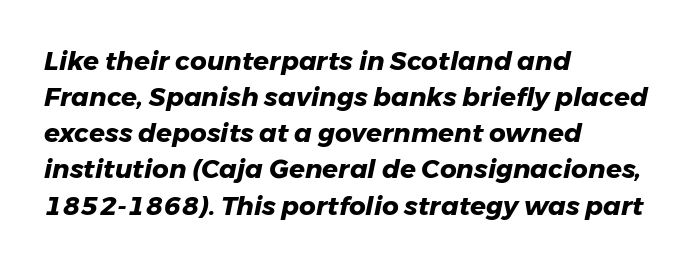
The image shows 26 px bold type, italic (leaning right); set left-aligned, normal line spacing (1.39x), normal letter spacing, not underlined.
